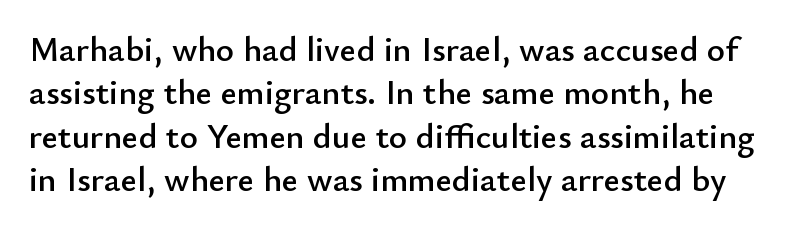
{"serif": "no", "italic": "no", "width": "normal", "stroke_contrast": "low", "x_height": "small", "monospaced": "no", "underline": "no", "line_spacing_ratio": 1.24, "letter_spacing": "normal", "letter_spacing_em": 0.0, "glyph_px": 35}
